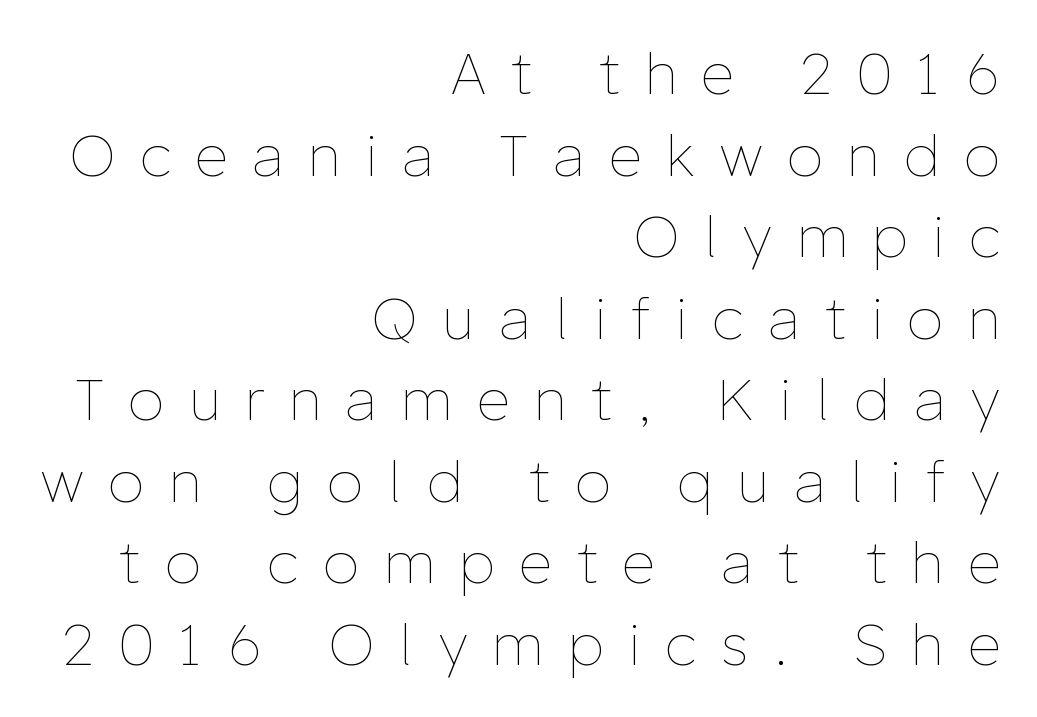
Beneath every word, the page is bare. The letterforms stand isolated, each surrounded by extra space. The font is comparable to plain body text, perhaps lighter. Which margin do the lines hug? The right one — the left edge is uneven. Looks like regular typesetting: each glyph gets only the width it needs.
